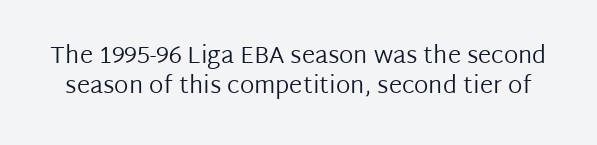
The image shows 24 px text type, upright; set line spacing 1.23x, normal letter spacing, not underlined.
